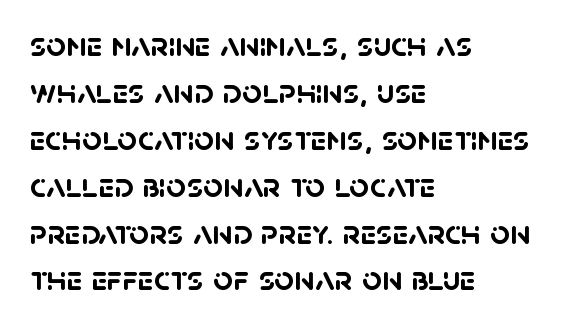
The image shows 35 px semibold sans-serif type; set left-aligned, normal line spacing (1.34x), normal letter spacing, not underlined; low stroke contrast and a large x-height.
